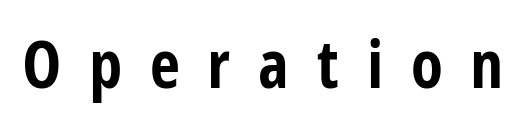
The image shows 66 px bold, condensed sans-serif type, upright; set unusually wide letter spacing (+0.42 em), not underlined; low stroke contrast and a large x-height.
